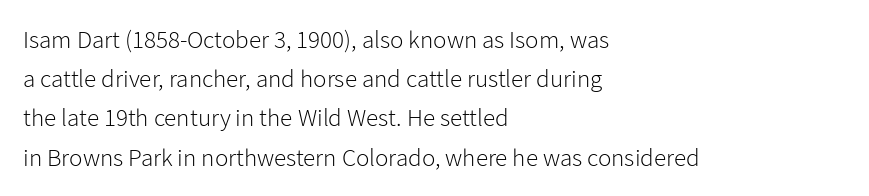
{"italic": "no", "bold": "no", "underline": "no", "align": "left", "line_spacing": "normal", "line_spacing_ratio": 1.57, "letter_spacing": "normal", "letter_spacing_em": 0.0, "glyph_px": 25}
